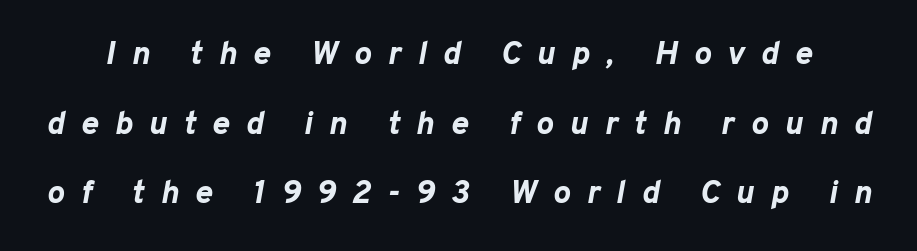
Successive baselines arrive slowly, with a big drop between each. The characters look thick and weighty, a clear bold. The passage shown is typed in a proportional face where columns would drift. The glyphs look as if they've been sheared to an angle. Lines of text with bare space underneath.
